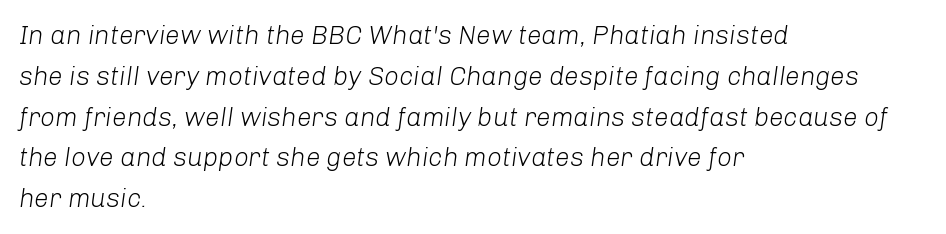
The image shows 26 px text type, italic (leaning right); set left-aligned, normal line spacing (1.57x), normal letter spacing, not underlined.
